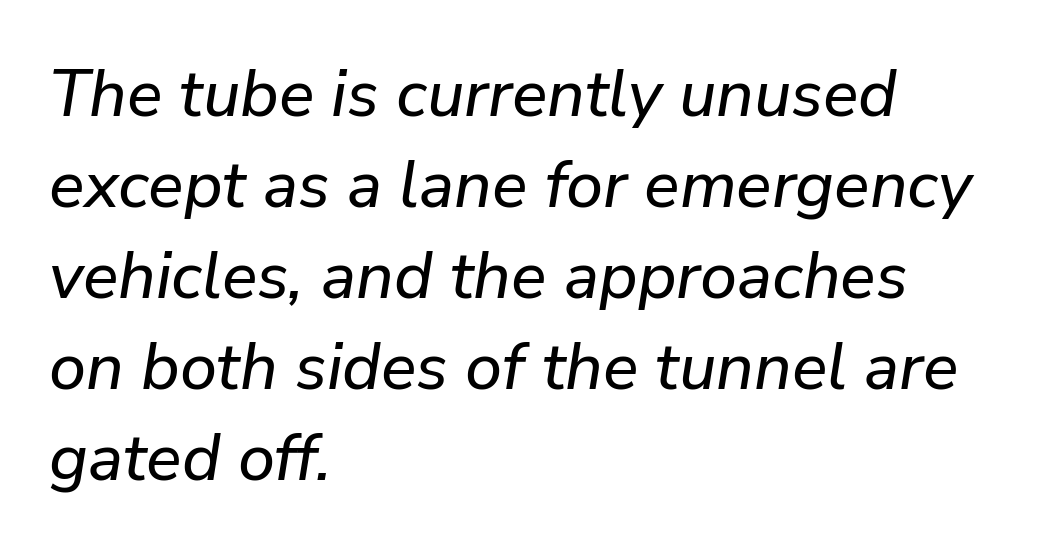
The image shows 66 px text type, italic (leaning right); set left-aligned, normal line spacing (1.38x), normal letter spacing, not underlined; low stroke contrast and a medium x-height.
